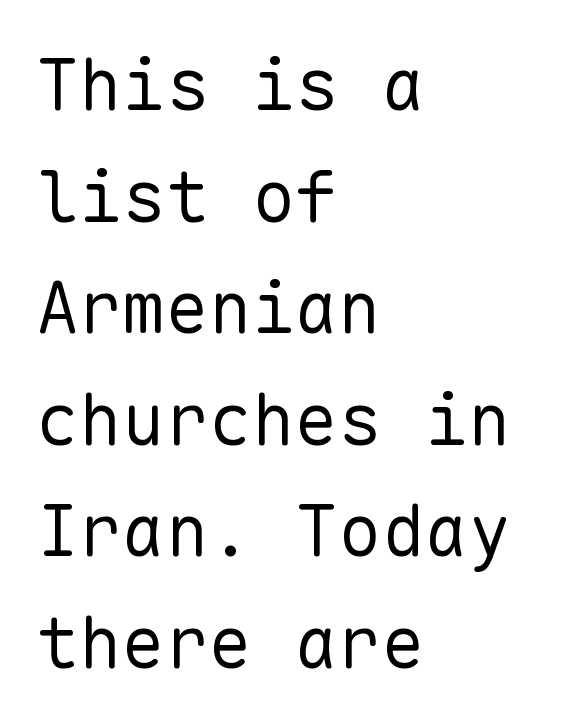
{"serif": "no", "italic": "no", "bold": "no", "weight": "regular", "width": "normal", "stroke_contrast": "low", "x_height": "medium", "monospaced": "yes", "underline": "no", "align": "left", "line_spacing": "normal", "line_spacing_ratio": 1.55, "letter_spacing": "normal", "letter_spacing_em": 0.0, "glyph_px": 72}
